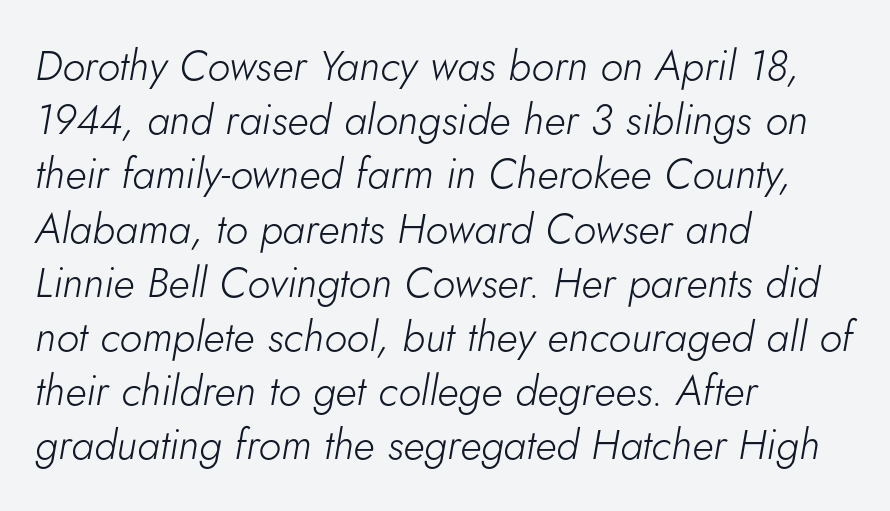
In terms of leading, this rendering sits right in the middle. Is this a fixed-width face? No — the glyphs have proportional, varying widths. The specimen reads as italic at a glance. The font sits on the lighter half of the weight spectrum, regular included.
